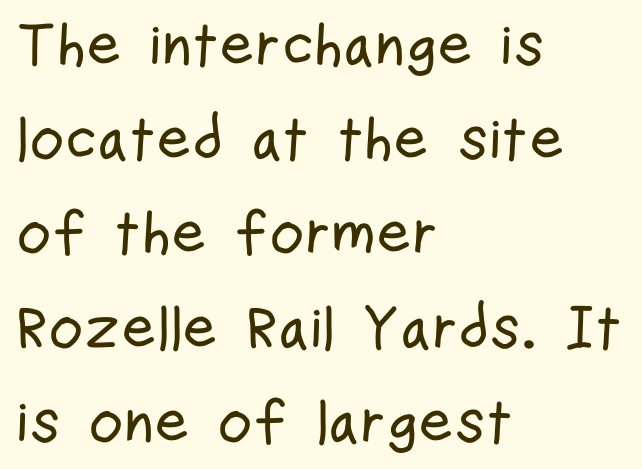
{"serif": "no", "italic": "no", "width": "condensed", "stroke_contrast": "low", "x_height": "medium", "monospaced": "no", "underline": "no", "align": "left", "line_spacing": "normal", "line_spacing_ratio": 1.57, "letter_spacing": "normal", "letter_spacing_em": 0.0, "glyph_px": 60}
